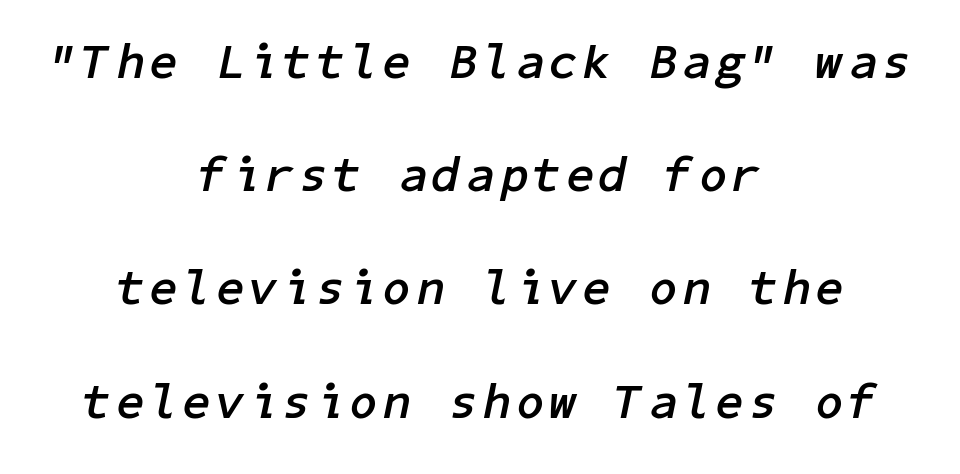
Q: Is the text bold? A: Yes.
Q: Is the text italic (slanted)? A: Yes, it leans right by about 11 degrees.
Q: Is the text underlined? A: No.
Q: How is the paragraph aligned? A: Centered.
Q: Is the spacing between lines tight, normal or loose? A: Loose.
Q: Width (condensed, normal, or wide)? A: Normal.
Q: Stroke contrast? A: Low.
Q: x-height? A: Medium.
